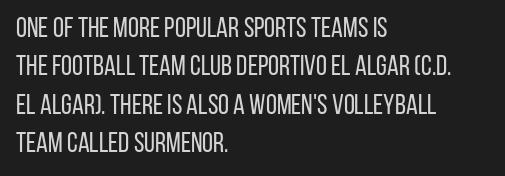
The image shows 28 px regular-weight, condensed sans-serif type, upright; set left-aligned, normal line spacing (1.37x), normal letter spacing, not underlined; low stroke contrast and a large x-height.
